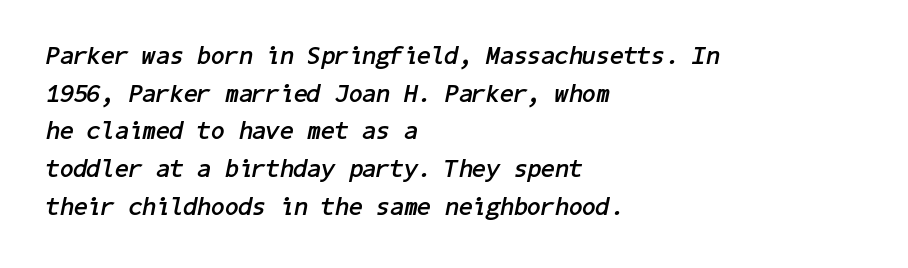
{"italic": "yes", "lean": "right", "slant_degrees": 11, "bold": "yes", "underline": "no", "align": "left", "line_spacing": "normal", "line_spacing_ratio": 1.51, "letter_spacing": "normal", "letter_spacing_em": 0.0, "glyph_px": 25}
